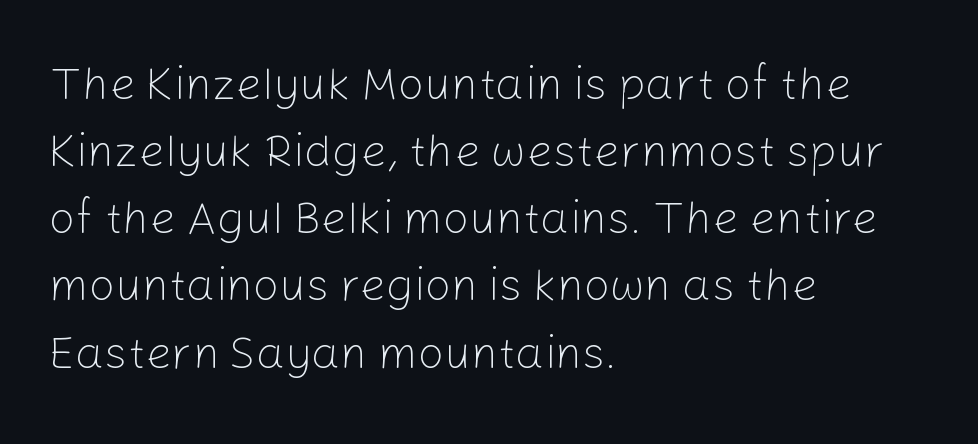
The image shows 46 px light sans-serif type, upright; set left-aligned, normal line spacing (1.46x), normal letter spacing, not underlined; low stroke contrast and a medium x-height.
